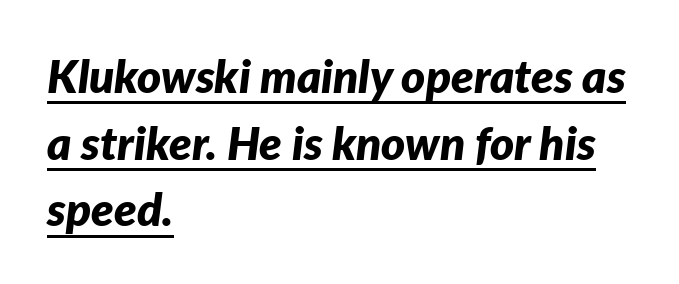
{"italic": "yes", "lean": "right", "slant_degrees": 7, "bold": "yes", "weight": "bold", "width": "normal", "stroke_contrast": "low", "x_height": "medium", "monospaced": "no", "underline": "yes", "align": "left", "line_spacing": "normal", "line_spacing_ratio": 1.45, "letter_spacing": "normal", "letter_spacing_em": 0.0, "glyph_px": 46}
